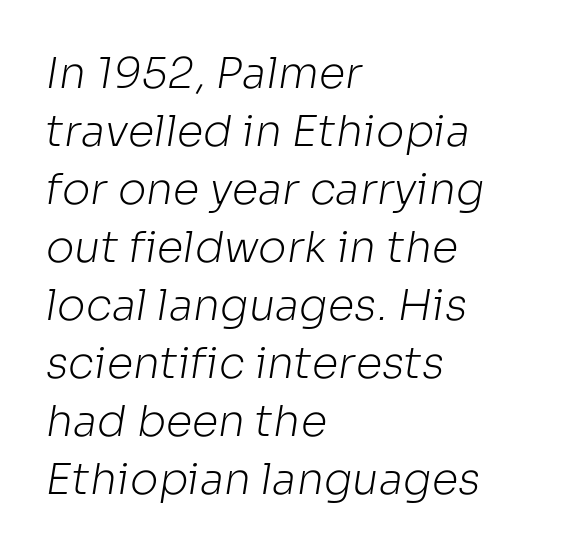
Q: Is the text bold? A: No.
Q: Is the typeface a serif or a sans-serif typeface? A: Sans-serif.
Q: Is the text underlined? A: No.
Q: How is the paragraph aligned? A: Left-aligned.
Q: Is the spacing between letters normal or unusually wide? A: Normal.
Q: Is the spacing between lines tight, normal or loose? A: Normal.
Q: Width (condensed, normal, or wide)? A: Normal.
Q: Stroke contrast? A: Low.
Q: x-height? A: Medium.
Q: Monospaced? A: No.
